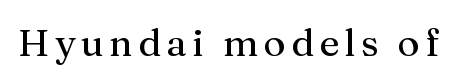
Proportional: the letters do not fall into vertical columns. Observe the serifs anchoring each vertical stroke in this sample. Quick note: underline off. Ordinary non-slanted type is in use.
